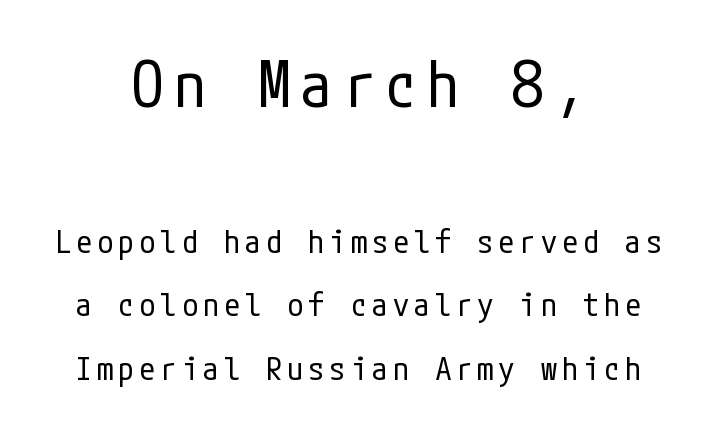
Heaviness? Minimal to ordinary, like unemphasized prose. Centered paragraph, ragged on both sides. Typographically, this falls in the sans-serif category. The letters stand upright; this is a roman face.
